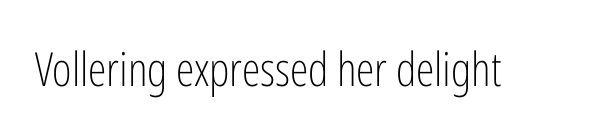
{"serif": "no", "italic": "no", "bold": "no", "weight": "light", "width": "condensed", "stroke_contrast": "low", "x_height": "medium", "monospaced": "no", "underline": "no", "letter_spacing": "normal", "letter_spacing_em": 0.0, "glyph_px": 47}
